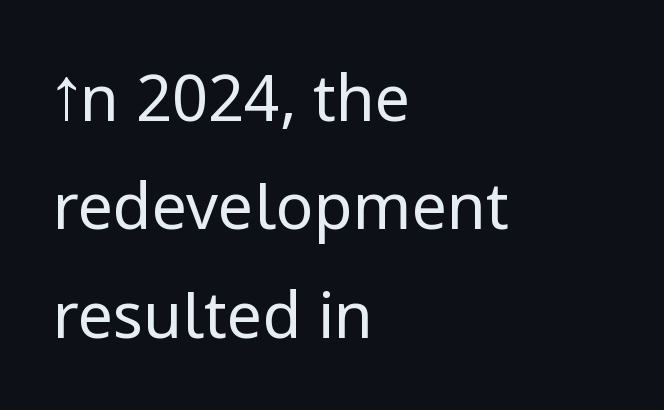
The image shows 63 px regular-weight sans-serif type, upright; set left-aligned, line spacing 1.72x, normal letter spacing, not underlined; low stroke contrast and a medium x-height.
